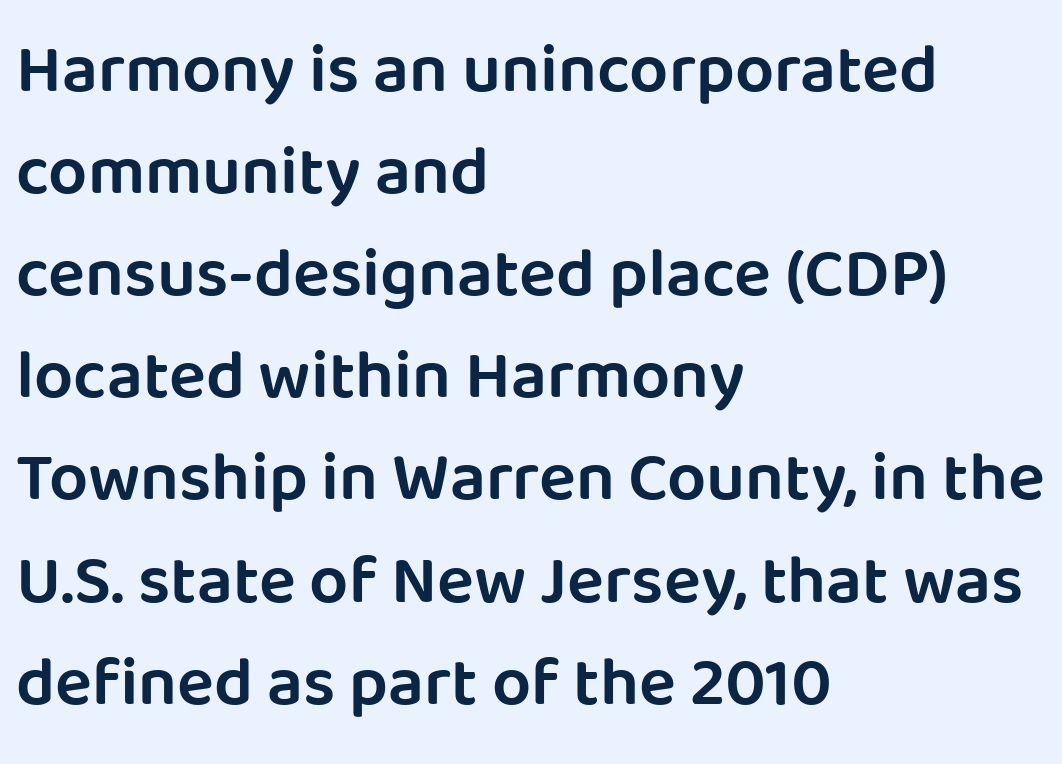
Q: Is the text bold? A: Semi-bold.
Q: Is the text italic (slanted)? A: No, it is upright.
Q: Is the typeface a serif or a sans-serif typeface? A: Sans-serif.
Q: Is the text underlined? A: No.
Q: How is the paragraph aligned? A: Left-aligned.
Q: Is the spacing between letters normal or unusually wide? A: Normal.
Q: Is the spacing between lines tight, normal or loose? A: Normal.
Q: Width (condensed, normal, or wide)? A: Normal.
Q: Stroke contrast? A: Low.
Q: x-height? A: Large.
Q: Monospaced? A: No.
